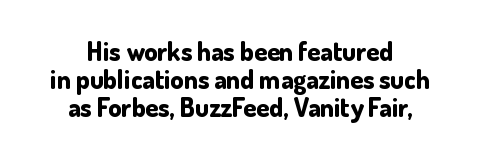
The face used here has the dense, thick strokes of a bold. The typography opts for an upright posture over an oblique one. Descender tails drop into unmarked territory. The setting favours the middle, as headings and verse often do. Horizontal bands of white between lines are thin slivers. Compared with typical body copy, the letter spacing here is the same.
